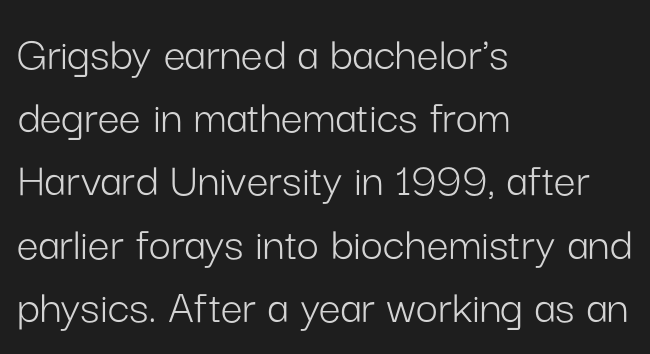
Reading down the column, the eye jumps a familiar distance to each next line. Look at the tracking — it's just the regular setting, nothing added. Horizontally, the lines are justified to the leading edge only. Underlining? Definitely not there. Posture: vertical.
